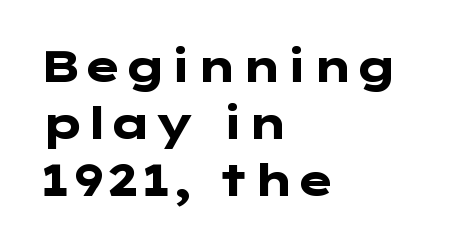
Q: Is the text bold? A: Yes.
Q: Is the text italic (slanted)? A: No, it is upright.
Q: Is the typeface a serif or a sans-serif typeface? A: Sans-serif.
Q: Is the text underlined? A: No.
Q: How is the paragraph aligned? A: Left-aligned.
Q: Is the spacing between letters normal or unusually wide? A: Normal.
Q: Is the spacing between lines tight, normal or loose? A: Normal.
Q: Width (condensed, normal, or wide)? A: Wide.
Q: Stroke contrast? A: Low.
Q: x-height? A: Medium.
